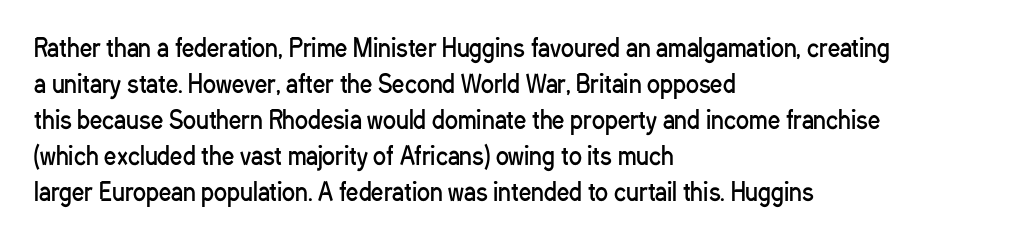
There is no visible air inserted between adjacent glyphs. The rendering anchors every line to the left-hand side. Counters stay open thanks to moderate or lighter strokes. Is there much room between lines? A standard amount, neither cramped nor airy. Type without underlining.
